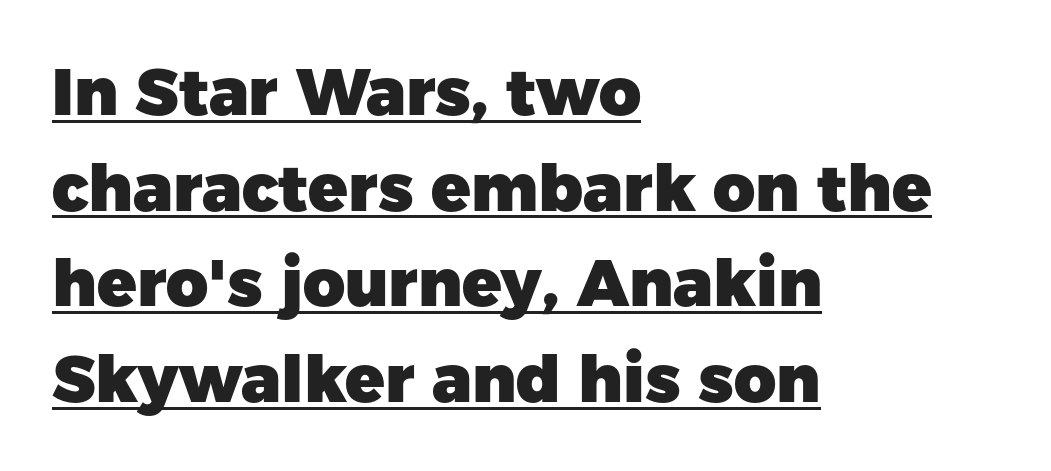
{"serif": "no", "italic": "no", "bold": "yes", "weight": "heavy", "width": "normal", "stroke_contrast": "low", "x_height": "medium", "monospaced": "no", "underline": "yes", "align": "left", "line_spacing": "normal", "line_spacing_ratio": 1.47, "letter_spacing": "normal", "letter_spacing_em": 0.0, "glyph_px": 65}
